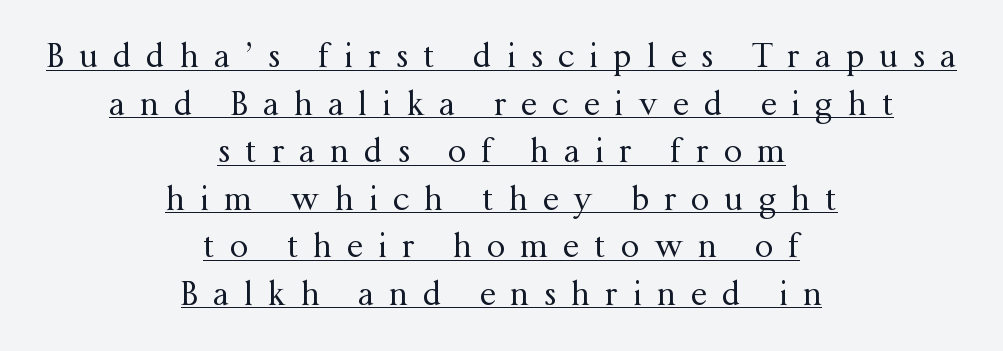
The image shows 33 px regular-weight serif type, upright; set centered, normal line spacing (1.44x), unusually wide letter spacing (+0.45 em), underlined; medium stroke contrast and a medium x-height.
